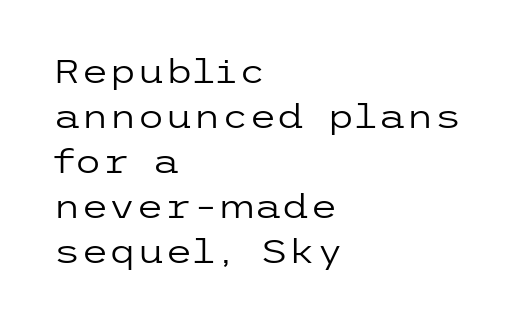
The passage shown is not underscored anywhere. If you drew a line through each stem, it would be perfectly vertical. The horizontal fit of the characters is conventional and even. The face used here is a sans, in the tradition of grotesques and geometrics. The setting favours the left margin, as ordinary paragraphs usually do.
